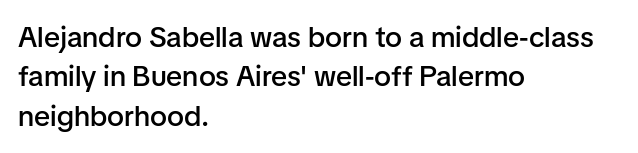
{"serif": "no", "italic": "no", "bold": "semi", "weight": "semibold", "width": "normal", "stroke_contrast": "low", "x_height": "medium", "monospaced": "no", "underline": "no", "align": "left", "line_spacing": "normal", "line_spacing_ratio": 1.36, "letter_spacing": "normal", "letter_spacing_em": 0.0, "glyph_px": 29}
